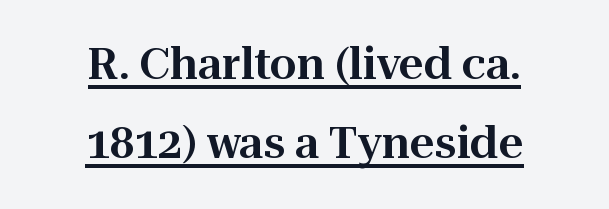
The image shows 43 px serif type, upright; set centered, line spacing 1.84x, normal letter spacing, underlined; high stroke contrast and a medium x-height.
